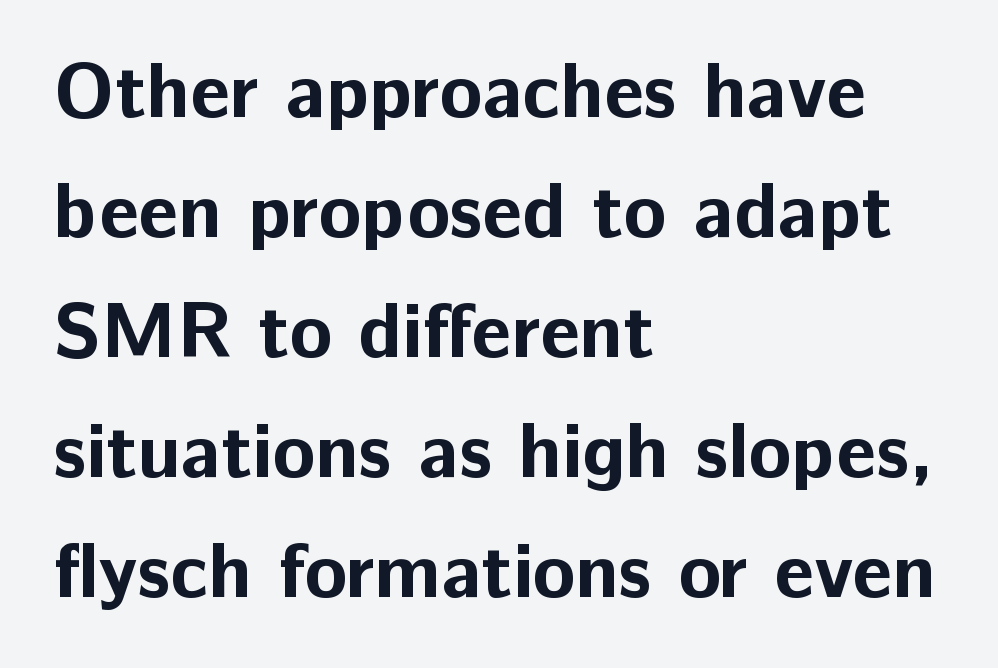
{"serif": "no", "italic": "no", "bold": "yes", "weight": "bold", "width": "normal", "stroke_contrast": "low", "x_height": "medium", "monospaced": "no", "underline": "no", "align": "left", "line_spacing": "normal", "line_spacing_ratio": 1.54, "letter_spacing": "normal", "letter_spacing_em": 0.0, "glyph_px": 78}
